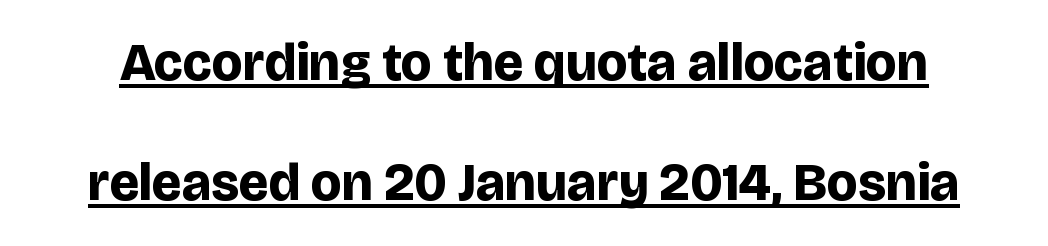
The sample has been set heavy, in full bold. Beneath each row of characters lies a ruled line. These lines are composed in type without serifs. Spacing verdict: proportional, widths tailored to each character.
